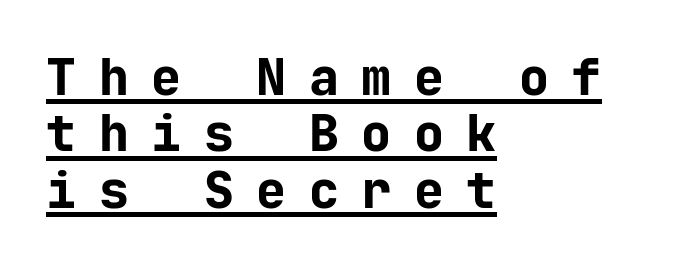
{"serif": "no", "italic": "no", "bold": "yes", "weight": "bold", "width": "normal", "stroke_contrast": "low", "x_height": "medium", "monospaced": "yes", "underline": "yes", "align": "left", "line_spacing": "tight", "line_spacing_ratio": 1.13, "letter_spacing": "wide", "letter_spacing_em": 0.45, "glyph_px": 50}
